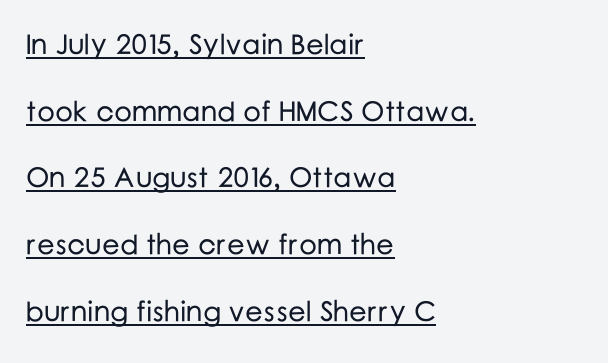
The lettering is marked with a stroke running underneath it. Does extra space separate the letters? No, they use regular spacing. This is roman type, the default non-slanted kind. No feet cap the strokes, marking this as sans-serif type. The rendering uses natural spacing where letterforms have individual widths.
